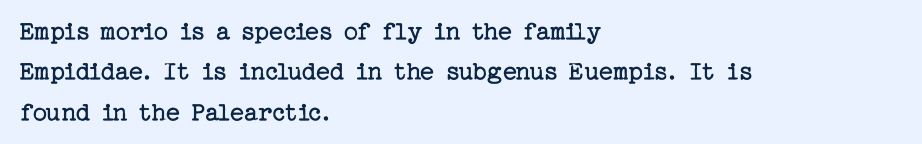
The image shows 28 px regular-weight serif type, upright; set left-aligned, normal line spacing (1.44x), normal letter spacing, not underlined; low stroke contrast and a medium x-height.
